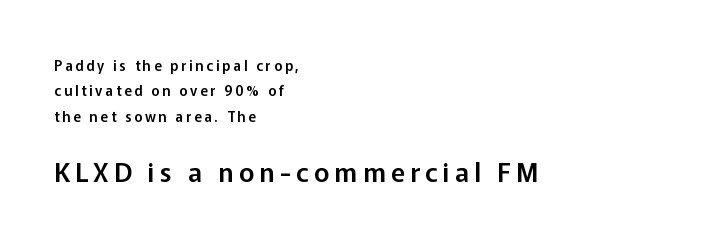
Q: Is the text italic (slanted)? A: No, it is upright.
Q: Is the text underlined? A: No.
Q: How is the paragraph aligned? A: Left-aligned.
Q: Is the spacing between letters normal or unusually wide? A: Unusually wide.
Q: Which block of text is set in a larger size, the first (top) or the second (bottom)? A: The second (bottom) one.
